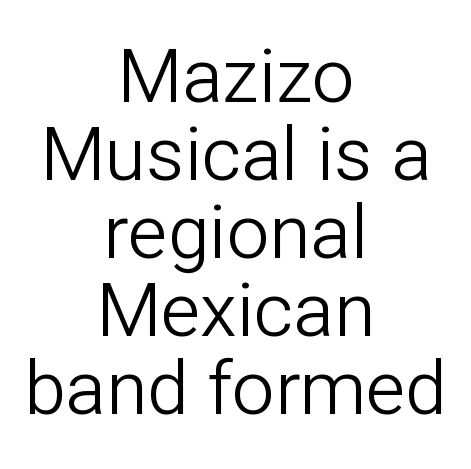
The passage is arranged like a title page — every line centered. Quick note: interline space is minimal. The passage shown is not underscored anywhere. Is the stroke heavy? The answer is a plain regular-or-lighter. Do the letters lean? They stand straight.
